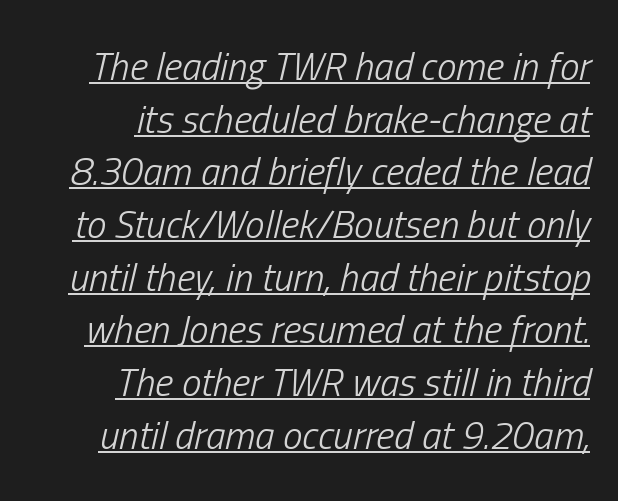
Q: Is the text bold? A: No.
Q: Is the text italic (slanted)? A: Yes, it leans right by about 13 degrees.
Q: Is the text underlined? A: Yes.
Q: How is the paragraph aligned? A: Right-aligned.
Q: Is the spacing between letters normal or unusually wide? A: Normal.
Q: Is the spacing between lines tight, normal or loose? A: Normal.
Q: Width (condensed, normal, or wide)? A: Condensed.
Q: Stroke contrast? A: Low.
Q: x-height? A: Medium.
Q: Monospaced? A: No.
